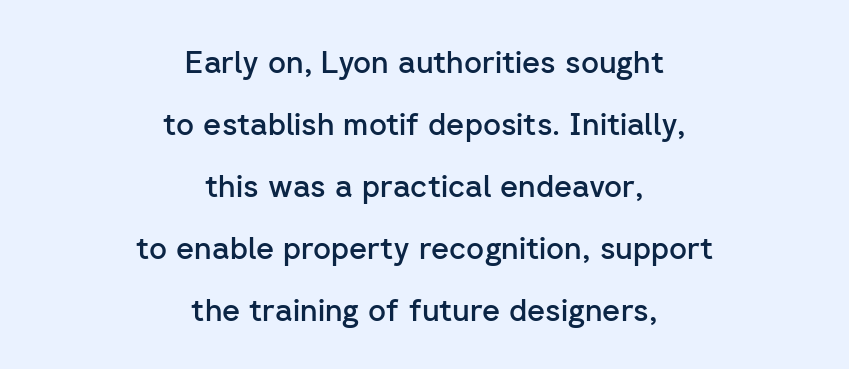
The passage shown has conventional tracking throughout. This sample uses an upright cut, with every glyph sitting square on the baseline. Which margin do the lines hug? Neither — every line sits in the middle. The face used here is proportionally spaced, like ordinary book or web type. On the weight axis this lands at semibold, roughly 600. Descenders hang freely into open space.
